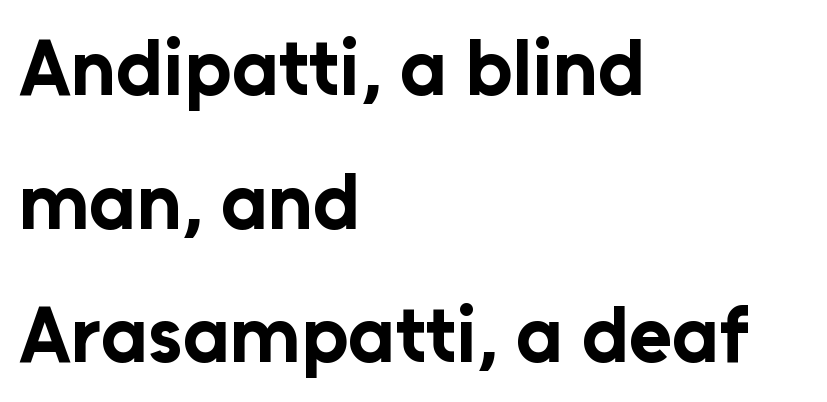
{"serif": "no", "italic": "no", "bold": "yes", "weight": "bold", "width": "normal", "stroke_contrast": "low", "x_height": "medium", "monospaced": "no", "underline": "no", "align": "left", "line_spacing": "normal", "line_spacing_ratio": 1.69, "letter_spacing": "normal", "letter_spacing_em": 0.0, "glyph_px": 79}
